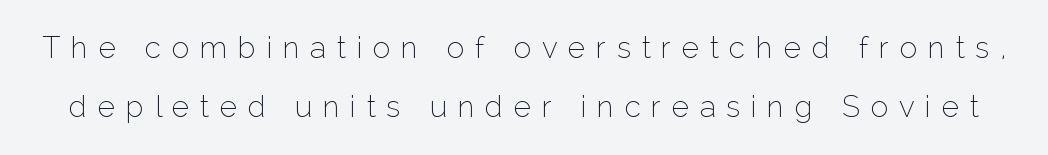
Character widths vary here, with narrow letters taking less room than wide ones. A typesetter would call this heavily tracked-out type. Check where the strokes stop: nothing finishes them off — pure sans. Honestly, the rows look like they've been pulled way apart.
